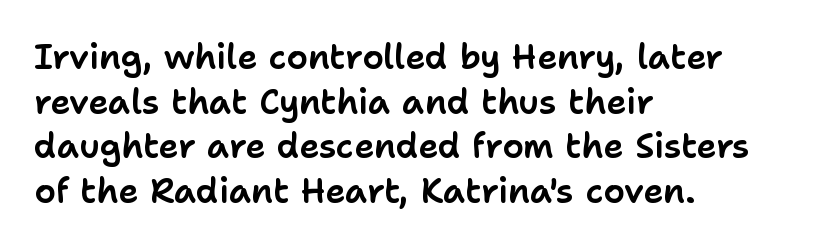
Q: Is the text italic (slanted)? A: No, it is upright.
Q: Is the typeface a serif or a sans-serif typeface? A: Sans-serif.
Q: Is the text underlined? A: No.
Q: How is the paragraph aligned? A: Left-aligned.
Q: Is the spacing between letters normal or unusually wide? A: Normal.
Q: Is the spacing between lines tight, normal or loose? A: Normal.
Q: Width (condensed, normal, or wide)? A: Normal.
Q: Stroke contrast? A: Low.
Q: x-height? A: Medium.
Q: Monospaced? A: No.
